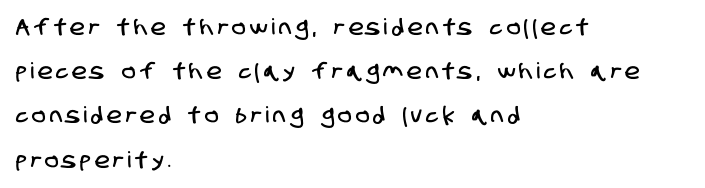
The image shows 22 px text type; set left-aligned, loose line spacing (2.01x), unusually wide letter spacing (+0.2 em), not underlined.
